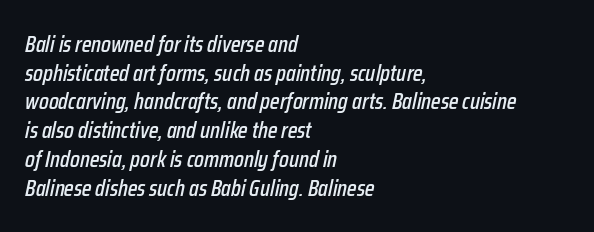
The image shows 23 px text type, italic (leaning right); set left-aligned, normal line spacing (1.25x), normal letter spacing, not underlined.
